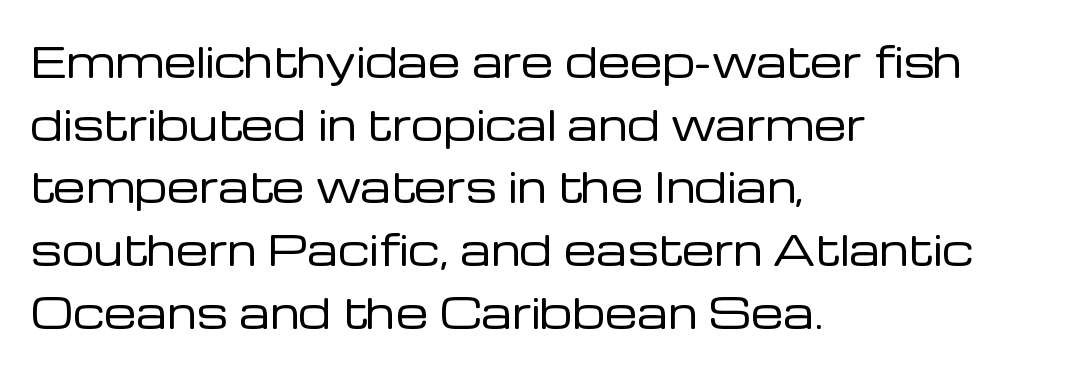
{"serif": "no", "italic": "no", "bold": "no", "weight": "regular", "width": "normal", "stroke_contrast": "low", "x_height": "medium", "monospaced": "no", "underline": "no", "align": "left", "line_spacing": "normal", "line_spacing_ratio": 1.53, "letter_spacing": "normal", "letter_spacing_em": 0.0, "glyph_px": 41}
